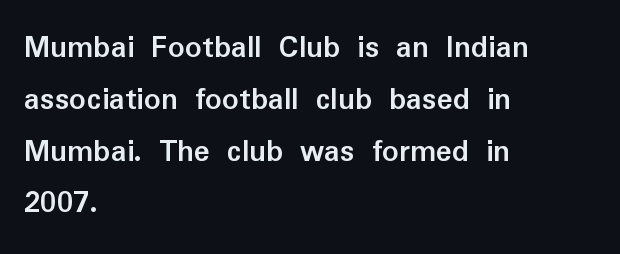
Q: Is the text bold? A: Yes.
Q: Is the text italic (slanted)? A: No, it is upright.
Q: Is the typeface a serif or a sans-serif typeface? A: Sans-serif.
Q: Is the text underlined? A: No.
Q: How is the paragraph aligned? A: Left-aligned.
Q: Is the spacing between letters normal or unusually wide? A: Normal.
Q: Is the spacing between lines tight, normal or loose? A: Normal.
Q: Width (condensed, normal, or wide)? A: Normal.
Q: Stroke contrast? A: Low.
Q: x-height? A: Medium.
Q: Monospaced? A: No.
